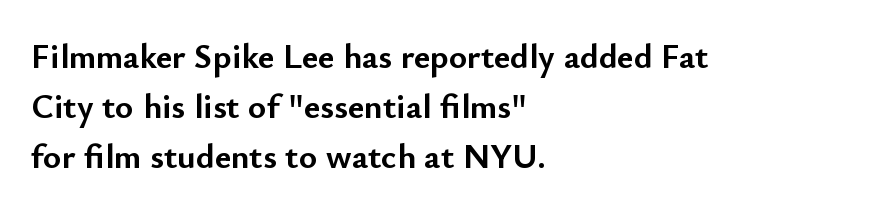
The ragged edge is on the right, which tells us the setting is flush left. Plain, unruled lines of type. Heft: maximum for text — a bold. A normal amount of white space separates one row of letters from the next. No feet cap the strokes, marking this as sans-serif type. The horizontal fit of the characters is conventional and even.
